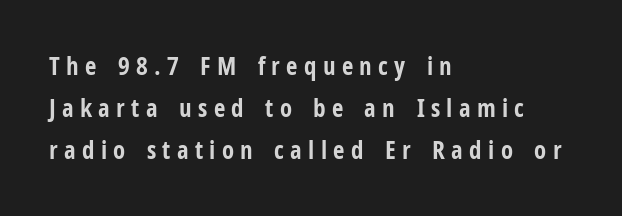
The face used here has the dense, thick strokes of a bold. Leading matches the norm, producing a regular column. A classic flush-left, rag-right setting is used for this passage. The letterforms stand isolated, each surrounded by extra space. The string is rendered with underlining switched off. This sample uses an upright cut, with every glyph sitting square on the baseline.
